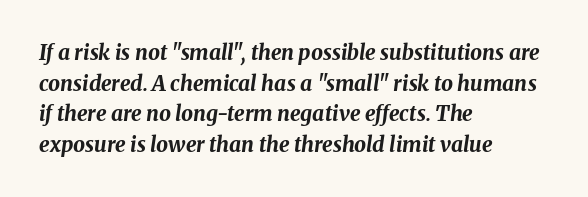
Q: Is the text bold? A: Yes.
Q: Is the text italic (slanted)? A: Yes, it leans right by about 8 degrees.
Q: Is the text underlined? A: No.
Q: How is the paragraph aligned? A: Left-aligned.
Q: Is the spacing between letters normal or unusually wide? A: Normal.
Q: Is the spacing between lines tight, normal or loose? A: Normal.
